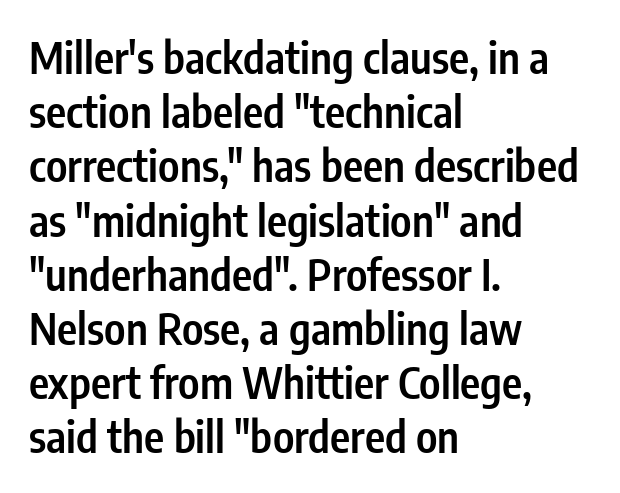
The image shows 43 px semibold, condensed sans-serif type, upright; set left-aligned, normal line spacing (1.26x), normal letter spacing, not underlined; low stroke contrast and a medium x-height.
